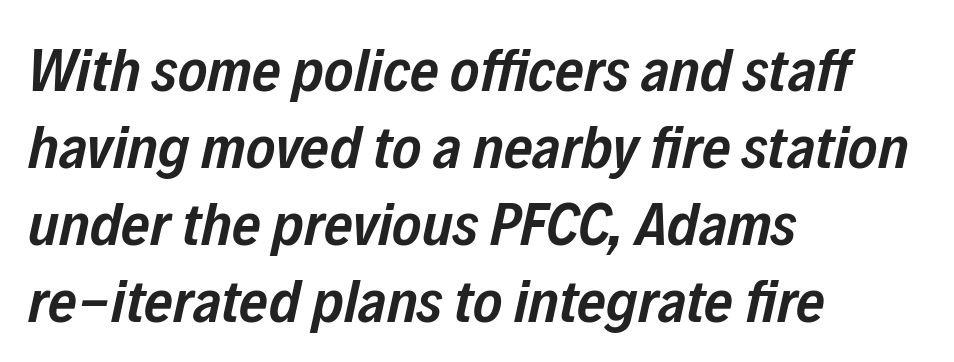
Note the varied advance widths — an 'i' is clearly narrower than an 'm'. I'd describe the lettering as semibold — firm but not a full bold. The strip under each line holds only bare page. Typeset ragged right — the left edge is the straight one.
